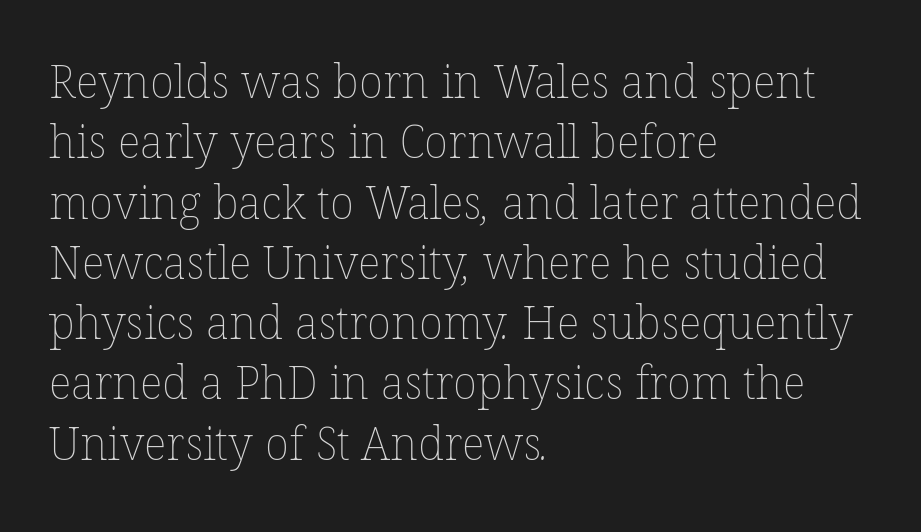
The image shows 45 px thin type; set left-aligned, normal line spacing (1.34x), normal letter spacing, not underlined; low stroke contrast and a medium x-height.
